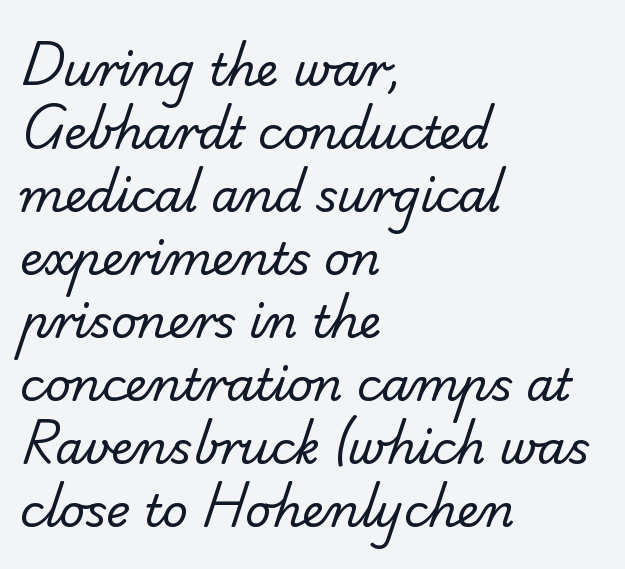
Q: Is the text bold? A: No.
Q: Is the typeface a serif or a sans-serif typeface? A: Sans-serif.
Q: Is the text underlined? A: No.
Q: How is the paragraph aligned? A: Left-aligned.
Q: Is the spacing between letters normal or unusually wide? A: Normal.
Q: Is the spacing between lines tight, normal or loose? A: Normal.
Q: Width (condensed, normal, or wide)? A: Normal.
Q: Stroke contrast? A: Low.
Q: x-height? A: Small.
Q: Monospaced? A: No.
